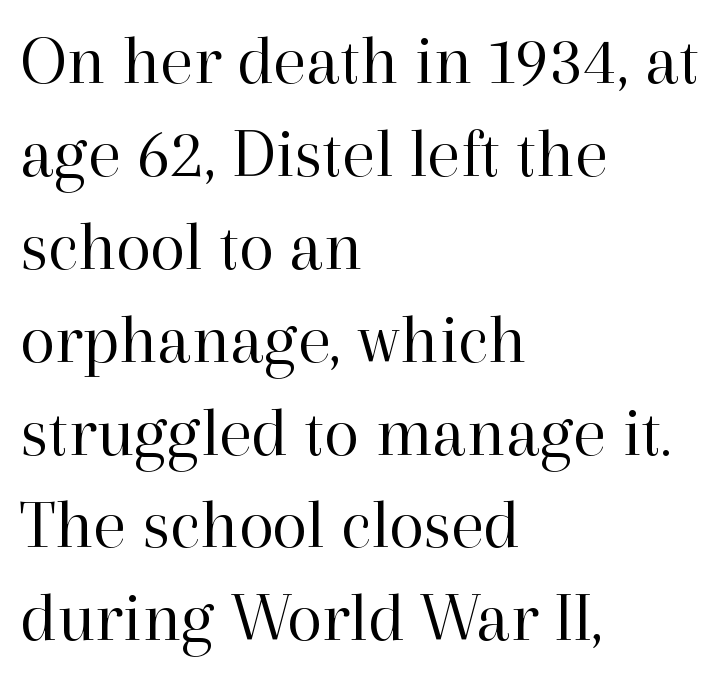
Is this a heavy cut? Hardly; it is regular or lighter. Quick note: underline off. What kind of face is this? One with serifs. Vertically, the passage feels balanced, rows spaced as you'd expect. Left-aligned paragraph, ragged on the right.
